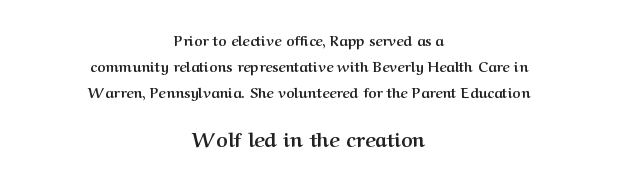
The image shows 20 px bold type, upright; set centered, line spacing 1.85x, normal letter spacing, not underlined; the second (bottom) block is 1.43x larger.
